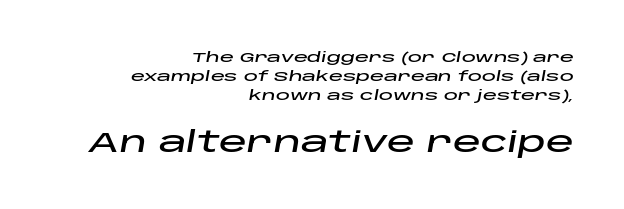
The letters in the lower block stand taller than those in the block above. Students, note that the glyphs here touch the page at normal intervals. Vertical spacing — default. Underline: absent. Observe the lean: these are italic letterforms.
